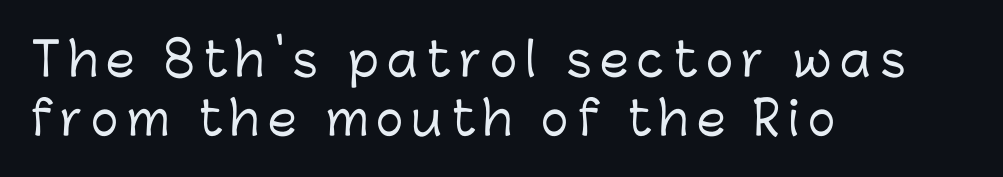
Q: Is the text italic (slanted)? A: No, it is upright.
Q: Is the typeface a serif or a sans-serif typeface? A: Sans-serif.
Q: Is the text underlined? A: No.
Q: How is the paragraph aligned? A: Left-aligned.
Q: Is the spacing between lines tight, normal or loose? A: Normal.
Q: Width (condensed, normal, or wide)? A: Normal.
Q: Stroke contrast? A: Low.
Q: x-height? A: Medium.
Q: Monospaced? A: No.
